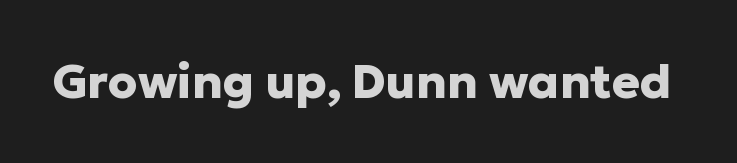
Q: Is the text bold? A: Yes.
Q: Is the text italic (slanted)? A: No, it is upright.
Q: Is the typeface a serif or a sans-serif typeface? A: Sans-serif.
Q: Is the text underlined? A: No.
Q: Is the spacing between letters normal or unusually wide? A: Normal.
Q: Width (condensed, normal, or wide)? A: Normal.
Q: Stroke contrast? A: Low.
Q: x-height? A: Medium.
Q: Monospaced? A: No.
